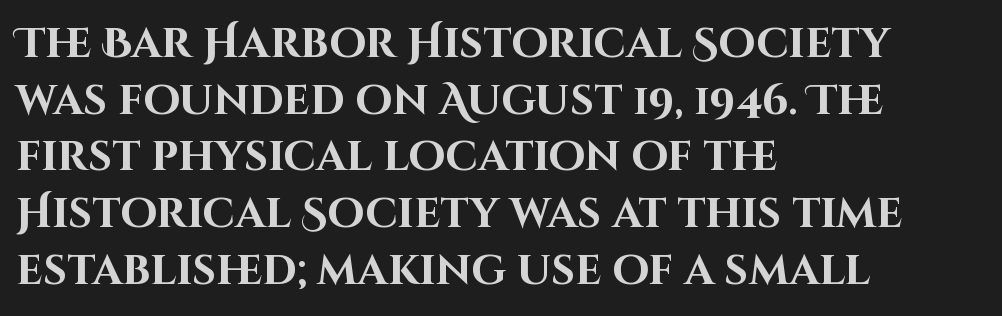
Q: Is the text bold? A: Yes.
Q: Is the text italic (slanted)? A: No, it is upright.
Q: Is the typeface a serif or a sans-serif typeface? A: Sans-serif.
Q: Is the text underlined? A: No.
Q: How is the paragraph aligned? A: Left-aligned.
Q: Is the spacing between letters normal or unusually wide? A: Normal.
Q: Is the spacing between lines tight, normal or loose? A: Normal.
Q: Width (condensed, normal, or wide)? A: Normal.
Q: Stroke contrast? A: High.
Q: x-height? A: Large.
Q: Monospaced? A: No.
